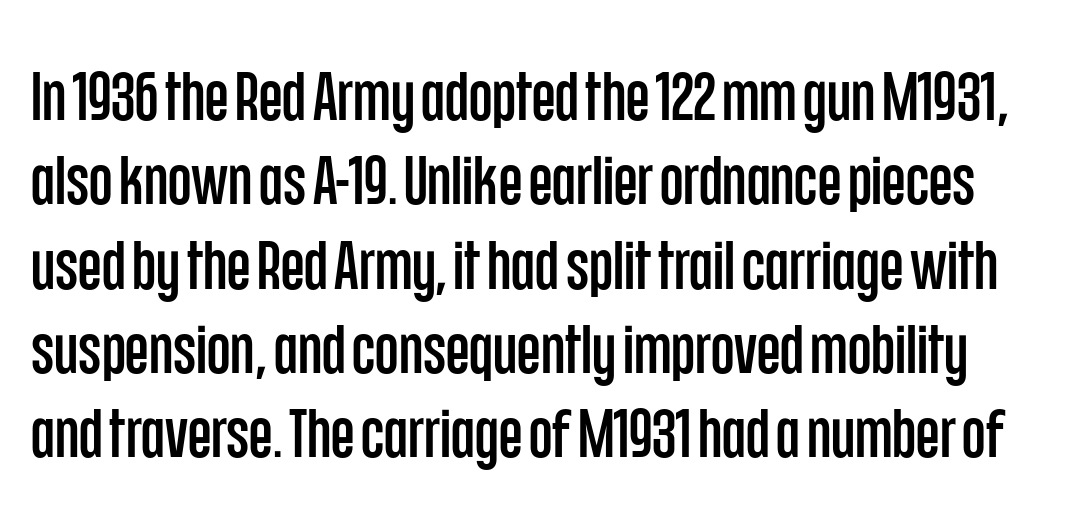
The image shows 68 px condensed sans-serif type, upright; set line spacing 1.24x, normal letter spacing, not underlined; low stroke contrast and a large x-height.
